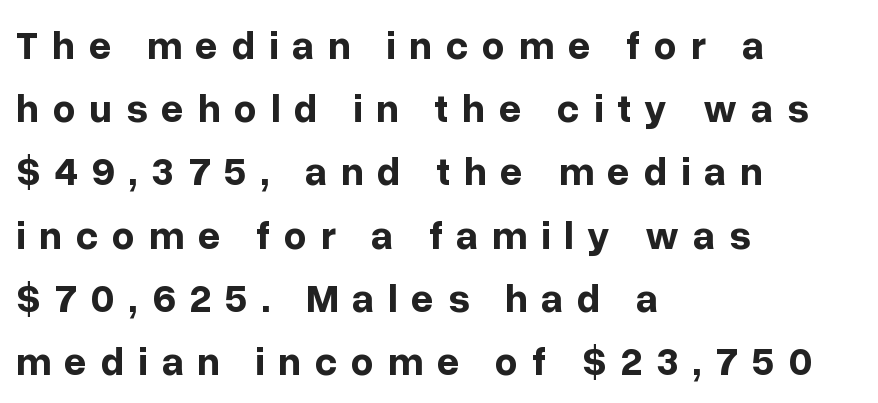
Note: no serifs on the glyphs. The gaps between neighbouring characters are conspicuously large. Here the designer chose a conventional face with non-uniform glyph widths. Descenders are the only things crossing below the line.
